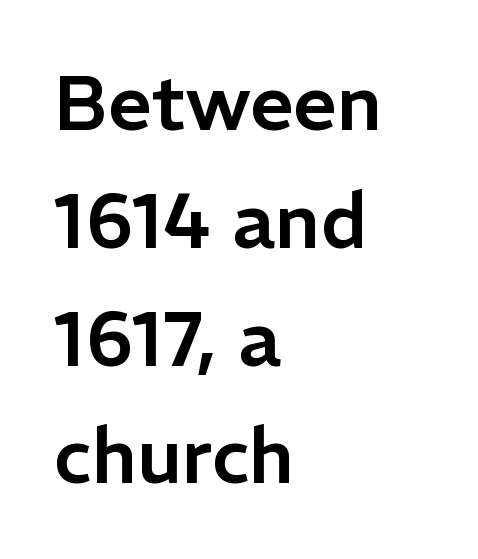
The image shows 77 px sans-serif type, upright; set left-aligned, normal line spacing (1.53x), normal letter spacing, not underlined; low stroke contrast and a medium x-height.
